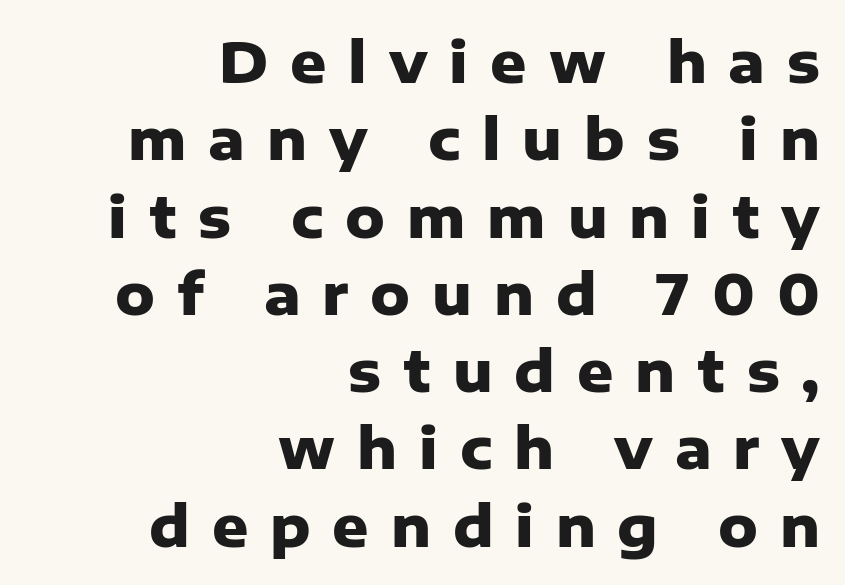
The image shows 56 px heavy sans-serif type, upright; set right-aligned, normal line spacing (1.38x), unusually wide letter spacing (+0.39 em), not underlined; low stroke contrast and a medium x-height.
